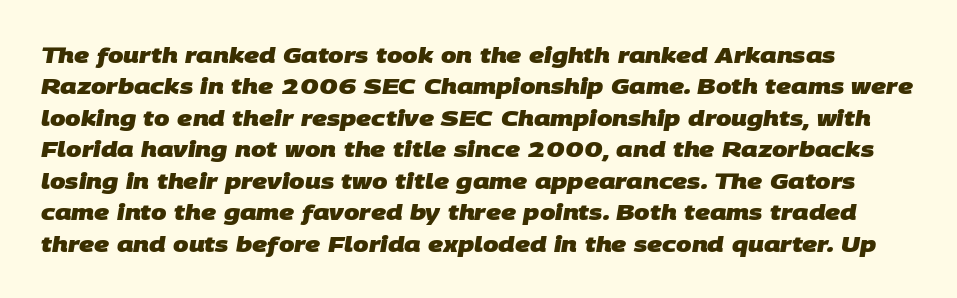
Q: Is the text bold? A: Yes.
Q: Is the text underlined? A: No.
Q: Is the spacing between letters normal or unusually wide? A: Normal.
Q: Is the spacing between lines tight, normal or loose? A: Normal.
